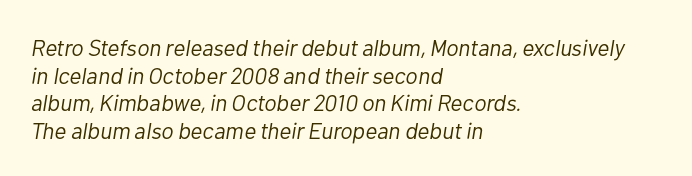
The image shows 23 px text type, italic (leaning right); set left-aligned, line spacing 1.2x, normal letter spacing, not underlined.
